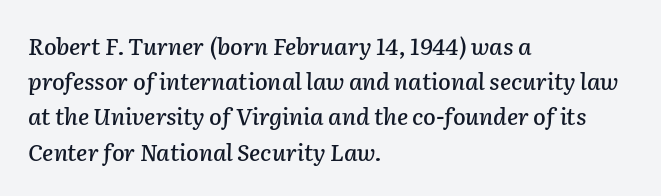
The image shows 23 px text type, italic (leaning right); set left-aligned, normal line spacing (1.53x), normal letter spacing, not underlined.
